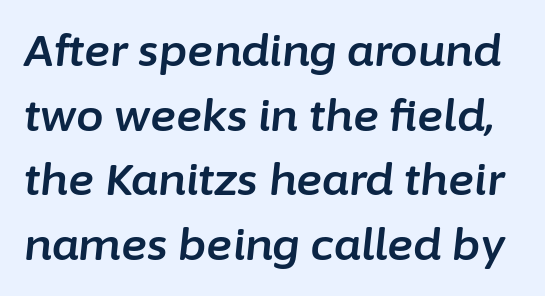
{"italic": "yes", "lean": "right", "slant_degrees": 6, "width": "normal", "stroke_contrast": "low", "x_height": "medium", "monospaced": "no", "underline": "no", "line_spacing": "normal", "line_spacing_ratio": 1.47, "letter_spacing": "normal", "letter_spacing_em": 0.0, "glyph_px": 44}
